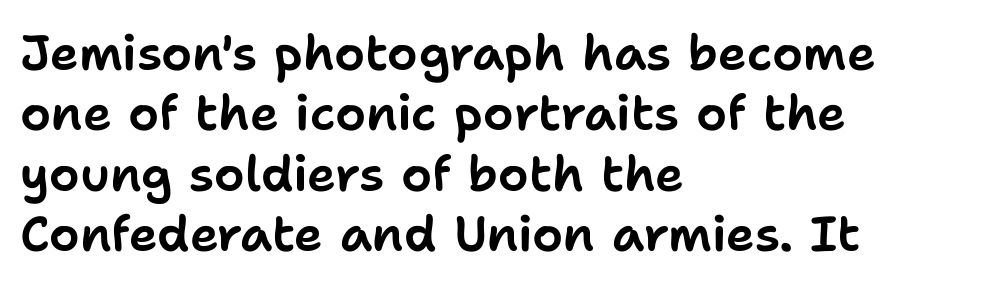
Letter spacing: default. Varying glyph widths throughout — classic text-font behaviour. No italicization has been applied; the sample stays upright. A bare baseline throughout the passage.
